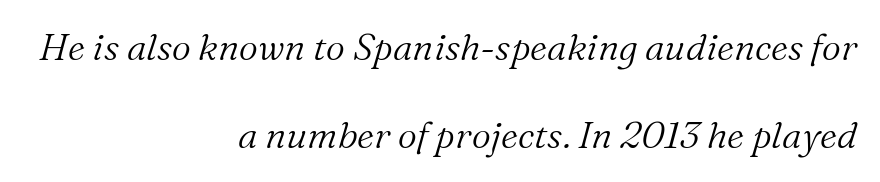
The image shows 37 px light serif type, italic (leaning right); set right-aligned, loose line spacing (2.39x), normal letter spacing, not underlined; medium stroke contrast and a medium x-height.
